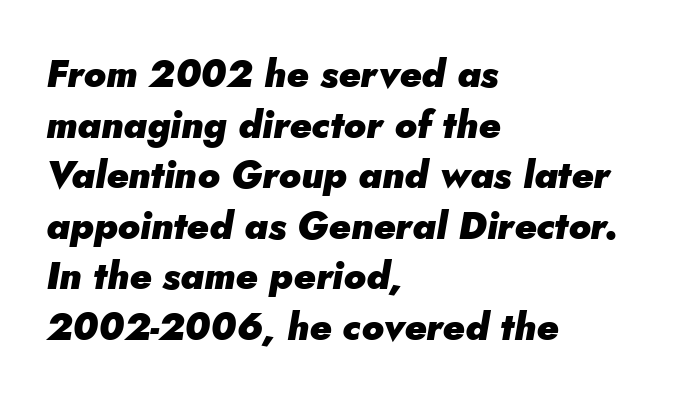
{"italic": "yes", "lean": "right", "slant_degrees": 5, "bold": "yes", "weight": "heavy", "width": "normal", "stroke_contrast": "low", "x_height": "small", "monospaced": "no", "underline": "no", "align": "left", "line_spacing": "normal", "line_spacing_ratio": 1.33, "letter_spacing": "normal", "letter_spacing_em": 0.0, "glyph_px": 38}
